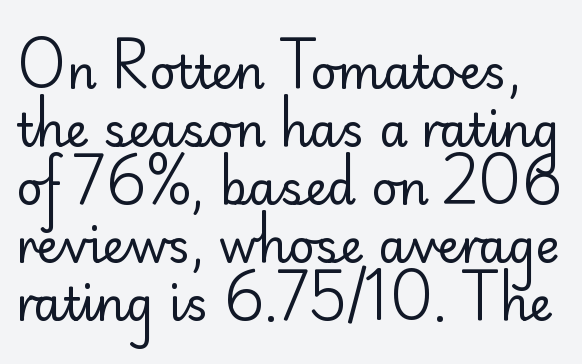
{"serif": "no", "italic": "no", "bold": "no", "weight": "regular", "width": "normal", "stroke_contrast": "low", "x_height": "small", "monospaced": "no", "underline": "no", "line_spacing": "normal", "line_spacing_ratio": 1.26, "letter_spacing": "normal", "letter_spacing_em": 0.0, "glyph_px": 46}
